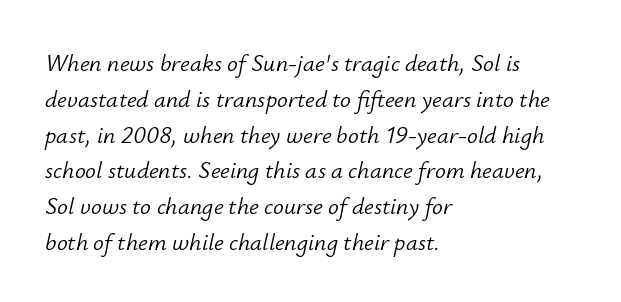
{"italic": "yes", "lean": "right", "slant_degrees": 12, "bold": "no", "underline": "no", "align": "left", "line_spacing": "normal", "line_spacing_ratio": 1.49, "letter_spacing": "normal", "letter_spacing_em": 0.0, "glyph_px": 24}
